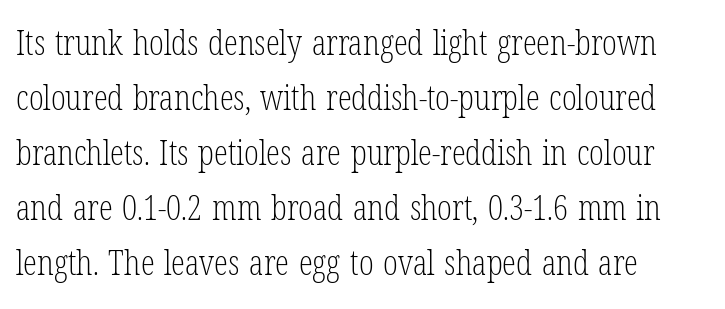
Q: Is the text bold? A: No.
Q: Is the text italic (slanted)? A: No, it is upright.
Q: Is the typeface a serif or a sans-serif typeface? A: Serif.
Q: Is the text underlined? A: No.
Q: How is the paragraph aligned? A: Left-aligned.
Q: Is the spacing between letters normal or unusually wide? A: Normal.
Q: Is the spacing between lines tight, normal or loose? A: Normal.
Q: Width (condensed, normal, or wide)? A: Condensed.
Q: Stroke contrast? A: Low.
Q: x-height? A: Medium.
Q: Monospaced? A: No.
